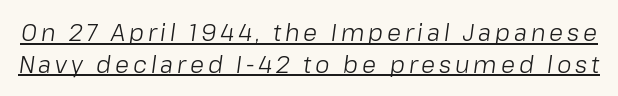
Every word sits above its own underline. The specimen reads as italic at a glance. Honestly, the row spacing looks completely unremarkable. Letters have the restrained weight of plain body copy at most.
